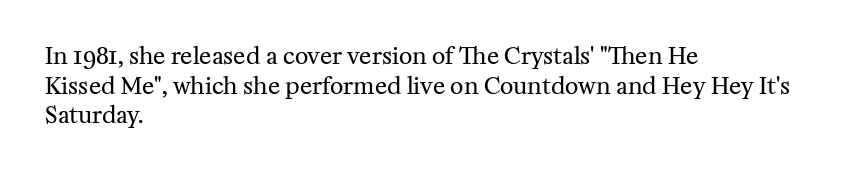
Q: Is the text bold? A: No.
Q: Is the text italic (slanted)? A: No, it is upright.
Q: Is the text underlined? A: No.
Q: How is the paragraph aligned? A: Left-aligned.
Q: Is the spacing between letters normal or unusually wide? A: Normal.
Q: Is the spacing between lines tight, normal or loose? A: Normal.
